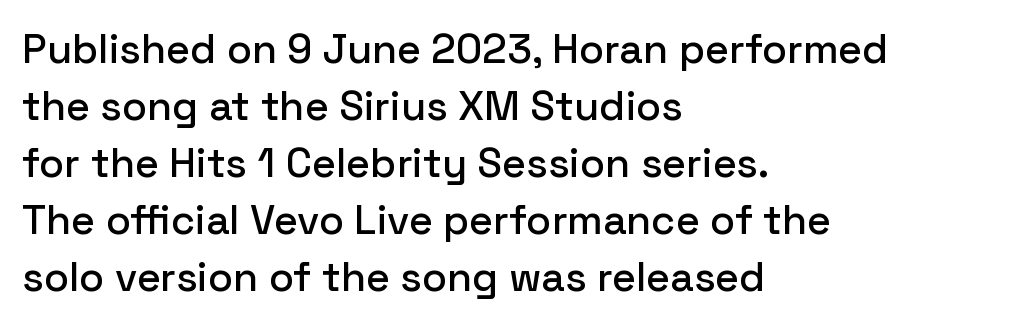
{"serif": "no", "italic": "no", "width": "normal", "stroke_contrast": "low", "x_height": "medium", "monospaced": "no", "underline": "no", "align": "left", "line_spacing": "normal", "line_spacing_ratio": 1.39, "letter_spacing": "normal", "letter_spacing_em": 0.0, "glyph_px": 41}
